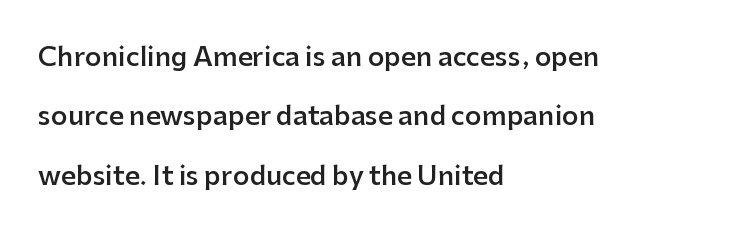
The image shows 26 px text type, upright; set left-aligned, loose line spacing (2.28x), normal letter spacing, not underlined.
